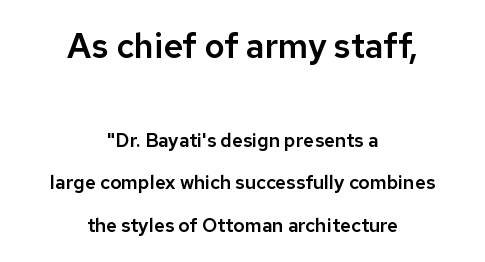
Quick note: not italic, upright. Words float on clear page, feet unadorned. Spacing verdict: proportional, widths tailored to each character. This block would shrink considerably if given ordinary leading; it's expanded now. Each word holds together tightly as a unit, with standard inter-letter gaps. These lines are centered, leaving both edges ragged.
